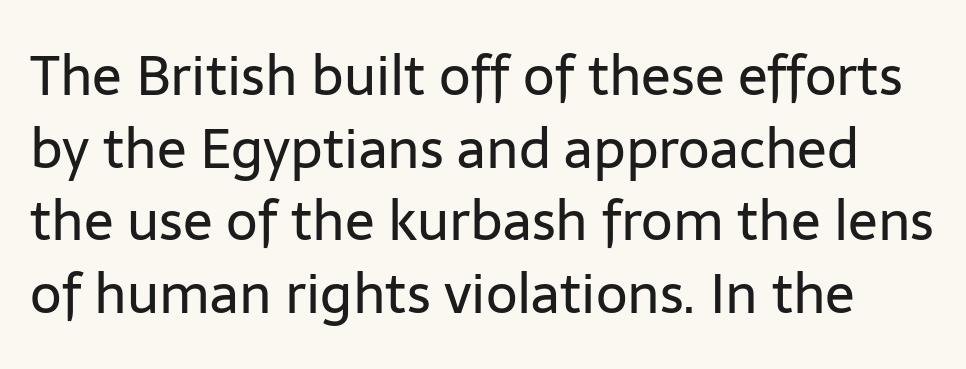
The image shows 55 px regular-weight sans-serif type, upright; set normal line spacing (1.32x), normal letter spacing, not underlined; low stroke contrast and a medium x-height.
